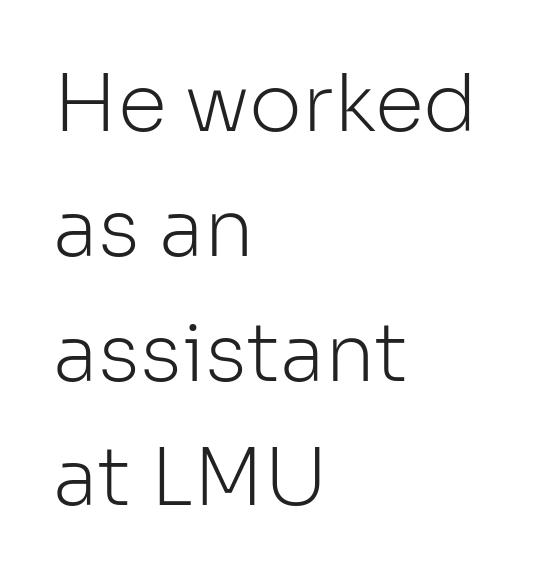
{"serif": "no", "italic": "no", "bold": "no", "weight": "light", "width": "normal", "stroke_contrast": "low", "x_height": "medium", "monospaced": "no", "underline": "no", "align": "left", "line_spacing": "normal", "line_spacing_ratio": 1.56, "letter_spacing": "normal", "letter_spacing_em": 0.0, "glyph_px": 80}
